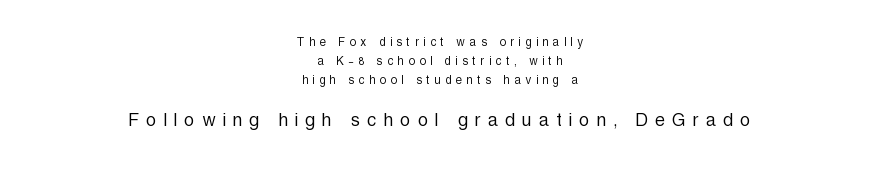
Q: Is the text bold? A: No.
Q: Is the text italic (slanted)? A: No, it is upright.
Q: Is the text underlined? A: No.
Q: How is the paragraph aligned? A: Centered.
Q: Is the spacing between letters normal or unusually wide? A: Unusually wide.
Q: Is the spacing between lines tight, normal or loose? A: Normal.
Q: Which block of text is set in a larger size, the first (top) or the second (bottom)? A: The second (bottom) one.
